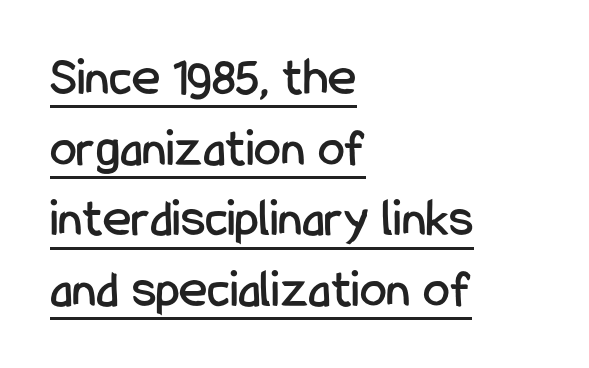
Q: Is the text italic (slanted)? A: No, it is upright.
Q: Is the typeface a serif or a sans-serif typeface? A: Sans-serif.
Q: Is the text underlined? A: Yes.
Q: How is the paragraph aligned? A: Left-aligned.
Q: Is the spacing between letters normal or unusually wide? A: Normal.
Q: Is the spacing between lines tight, normal or loose? A: Normal.
Q: Width (condensed, normal, or wide)? A: Condensed.
Q: Stroke contrast? A: Low.
Q: x-height? A: Medium.
Q: Monospaced? A: No.
